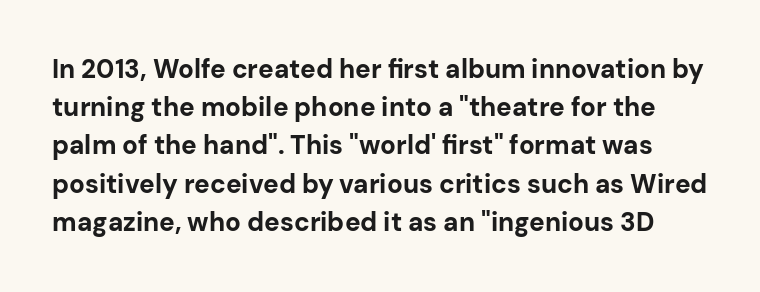
Q: Is the text bold? A: Yes.
Q: Is the text italic (slanted)? A: No, it is upright.
Q: Is the text underlined? A: No.
Q: Is the spacing between letters normal or unusually wide? A: Normal.
Q: Is the spacing between lines tight, normal or loose? A: Normal.
